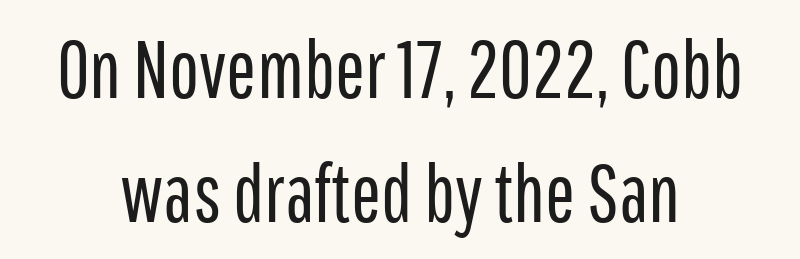
The image shows 80 px regular-weight, condensed sans-serif type, upright; set centered, normal line spacing (1.55x), normal letter spacing, not underlined; low stroke contrast and a medium x-height.
